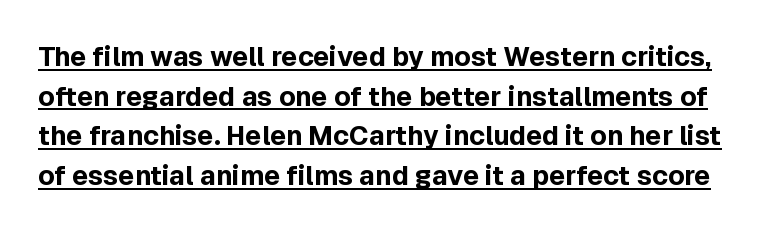
{"italic": "no", "bold": "yes", "underline": "yes", "line_spacing": "normal", "line_spacing_ratio": 1.47, "letter_spacing": "normal", "letter_spacing_em": 0.0, "glyph_px": 27}
